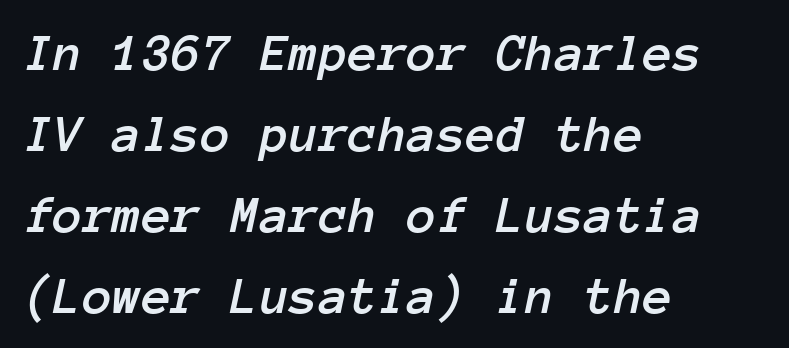
A typesetter would call this monospace, since all characters share one set width. Between one letter and the next there's only the usual sliver of space. Leading: standard. The string is rendered with underlining switched off. Teacher's note: observe the even left margin — that is flush-left alignment.
